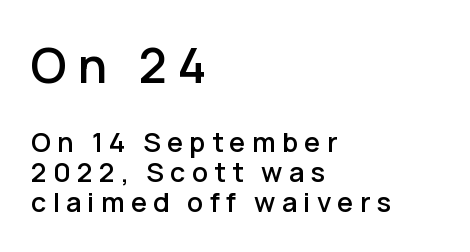
{"serif": "no", "italic": "no", "width": "normal", "stroke_contrast": "low", "x_height": "medium", "monospaced": "no", "underline": "no", "align": "left", "line_spacing": "tight", "line_spacing_ratio": 1.11, "letter_spacing": "wide", "letter_spacing_em": 0.23, "larger_block": "first", "size_ratio": 1.78, "glyph_px": 48}
